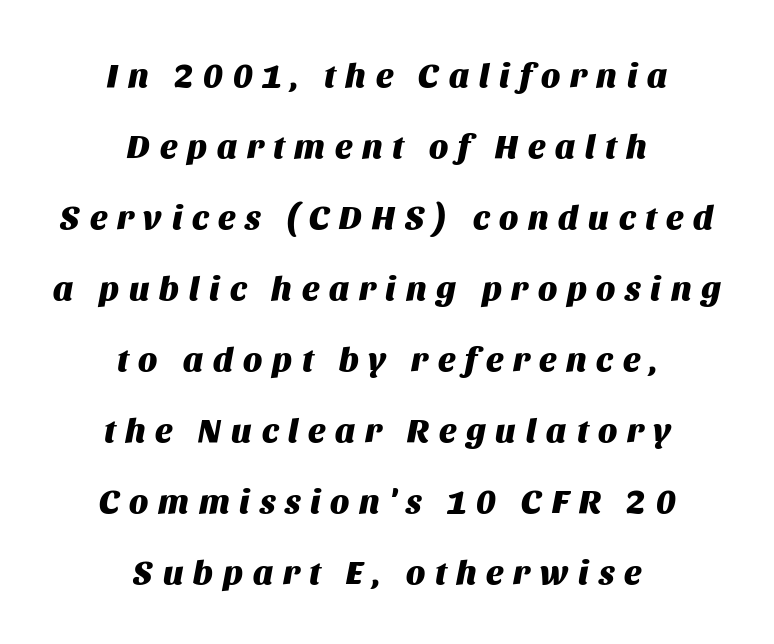
{"italic": "yes", "lean": "right", "slant_degrees": 11, "bold": "yes", "weight": "heavy", "width": "normal", "stroke_contrast": "medium", "x_height": "large", "monospaced": "no", "underline": "no", "align": "center", "line_spacing": "loose", "line_spacing_ratio": 2.09, "letter_spacing": "wide", "letter_spacing_em": 0.29, "glyph_px": 34}
